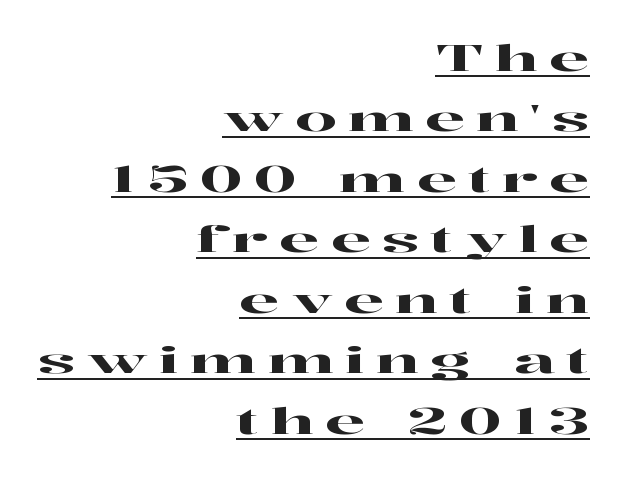
{"serif": "yes", "italic": "no", "width": "wide", "stroke_contrast": "high", "x_height": "medium", "monospaced": "no", "underline": "yes", "align": "right", "line_spacing": "normal", "line_spacing_ratio": 1.68, "letter_spacing": "wide", "letter_spacing_em": 0.32, "glyph_px": 36}
